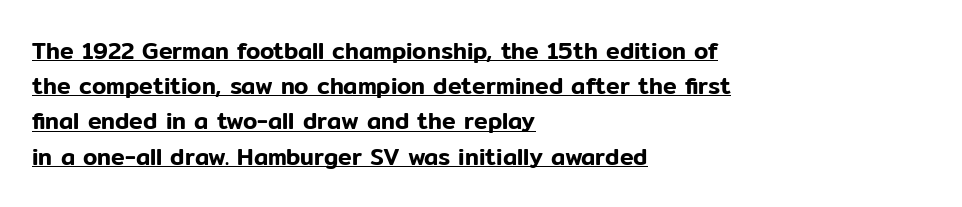
Q: Is the text italic (slanted)? A: No, it is upright.
Q: Is the text underlined? A: Yes.
Q: How is the paragraph aligned? A: Left-aligned.
Q: Is the spacing between letters normal or unusually wide? A: Normal.
Q: Is the spacing between lines tight, normal or loose? A: Normal.
